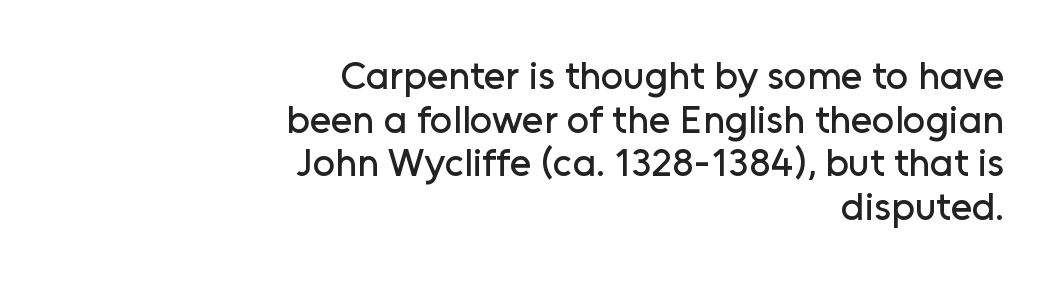
{"serif": "no", "italic": "no", "width": "normal", "stroke_contrast": "low", "x_height": "medium", "monospaced": "no", "underline": "no", "align": "right", "line_spacing": "tight", "line_spacing_ratio": 1.12, "letter_spacing": "normal", "letter_spacing_em": 0.0, "glyph_px": 39}
